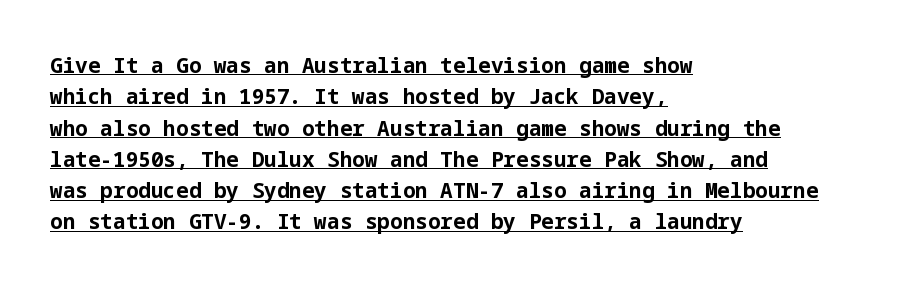
Q: Is the text bold? A: Yes.
Q: Is the text italic (slanted)? A: No, it is upright.
Q: Is the text underlined? A: Yes.
Q: How is the paragraph aligned? A: Left-aligned.
Q: Is the spacing between letters normal or unusually wide? A: Normal.
Q: Is the spacing between lines tight, normal or loose? A: Normal.
